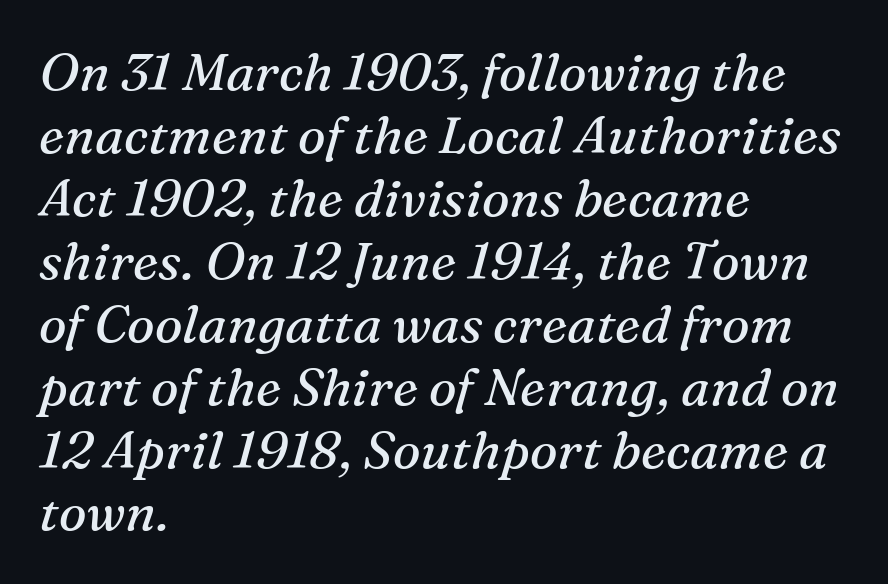
{"serif": "yes", "italic": "yes", "lean": "right", "slant_degrees": 16, "bold": "no", "weight": "regular", "width": "normal", "stroke_contrast": "medium", "x_height": "medium", "monospaced": "no", "underline": "no", "align": "left", "line_spacing_ratio": 1.21, "letter_spacing": "normal", "letter_spacing_em": 0.0, "glyph_px": 52}
